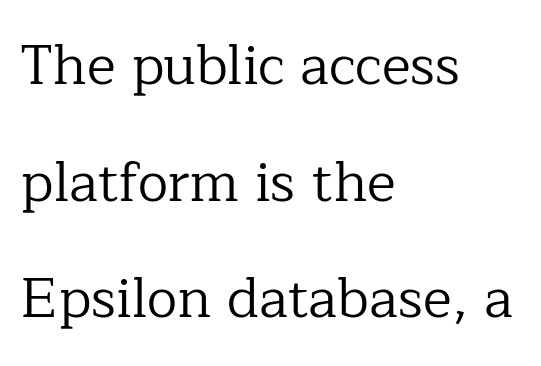
Only glyphs here, with clear space below each row. No italicization has been applied; the sample stays upright. No extra ink here — the face is not bold. The vertical gap from one line to the next is large. Spacing verdict: proportional, widths tailored to each character.
